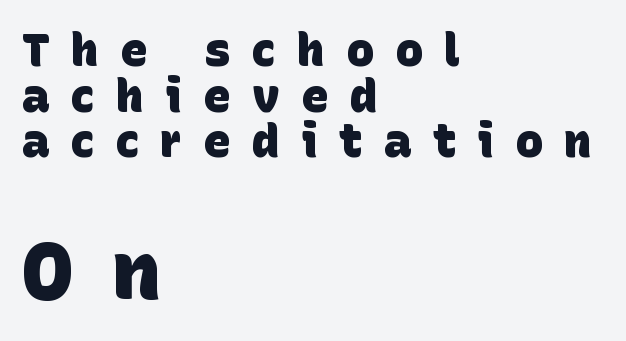
{"serif": "no", "bold": "yes", "weight": "heavy", "width": "normal", "stroke_contrast": "low", "x_height": "large", "monospaced": "no", "underline": "no", "align": "left", "line_spacing": "tight", "line_spacing_ratio": 0.99, "letter_spacing": "wide", "letter_spacing_em": 0.47, "larger_block": "second", "size_ratio": 1.74, "glyph_px": 80}
